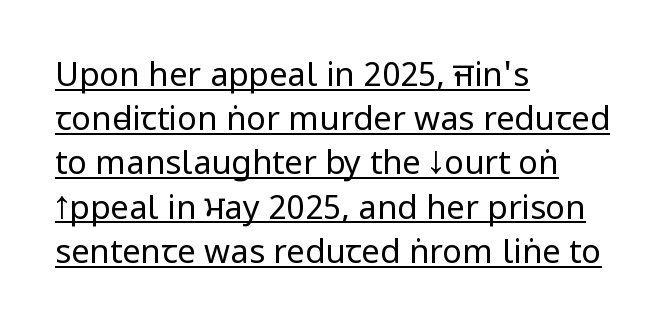
The setting favours the left margin, as ordinary paragraphs usually do. You could call the tracking neutral — neither tight nor loose. Regular leading. Is there an underline? Yes — a line sits under the letters. Weight: not bold — regular or lighter.
